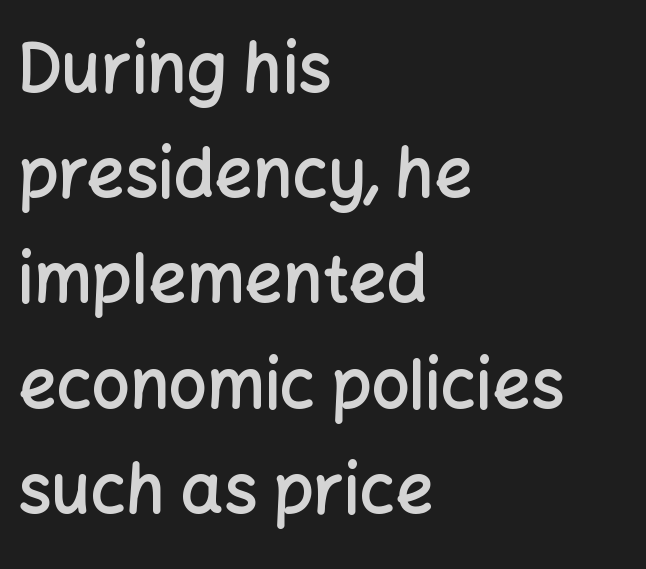
{"serif": "no", "italic": "no", "bold": "semi", "weight": "semibold", "width": "normal", "stroke_contrast": "low", "x_height": "medium", "monospaced": "no", "underline": "no", "align": "left", "line_spacing": "normal", "line_spacing_ratio": 1.57, "letter_spacing": "normal", "letter_spacing_em": 0.0, "glyph_px": 67}
